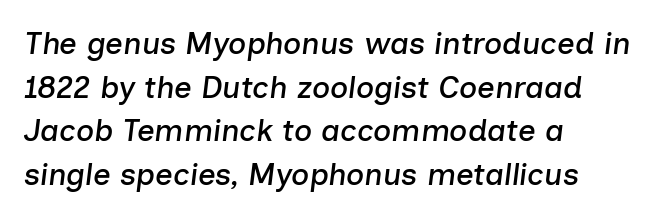
The passage shown is not underscored anywhere. Each line starts at the same left margin while the right side varies. You can tell it's italic because the verticals aren't actually vertical. Rows of type keep a routine distance in the vertical direction.
